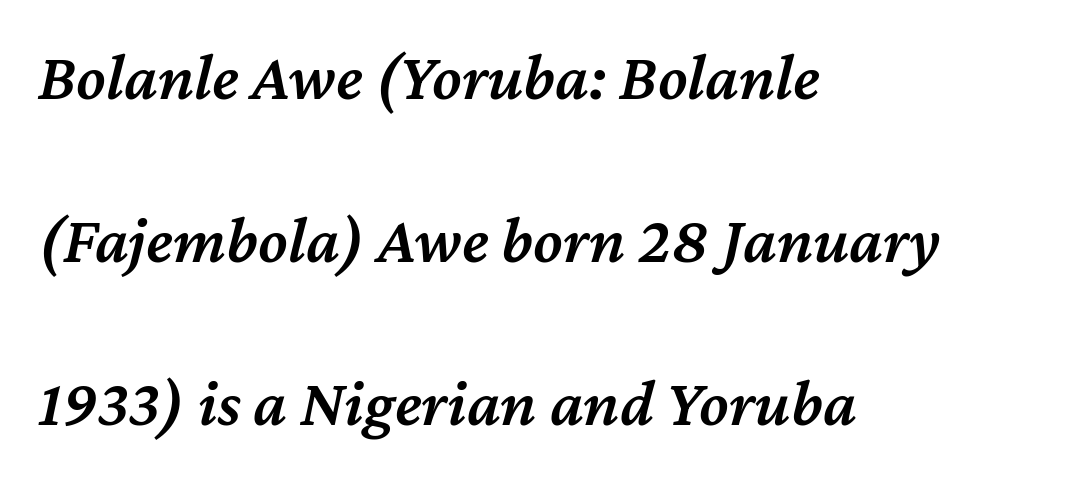
{"italic": "yes", "lean": "right", "slant_degrees": 12, "bold": "semi", "weight": "semibold", "width": "normal", "stroke_contrast": "medium", "x_height": "medium", "monospaced": "no", "underline": "no", "align": "left", "line_spacing": "loose", "line_spacing_ratio": 2.43, "letter_spacing": "normal", "letter_spacing_em": 0.0, "glyph_px": 67}
